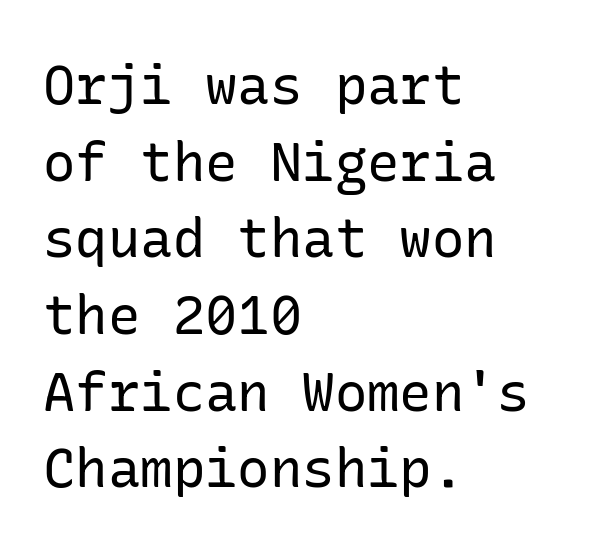
Q: Is the text bold? A: No.
Q: Is the text italic (slanted)? A: No, it is upright.
Q: Is the typeface a serif or a sans-serif typeface? A: Sans-serif.
Q: Is the text underlined? A: No.
Q: How is the paragraph aligned? A: Left-aligned.
Q: Is the spacing between letters normal or unusually wide? A: Normal.
Q: Is the spacing between lines tight, normal or loose? A: Normal.
Q: Width (condensed, normal, or wide)? A: Normal.
Q: Stroke contrast? A: Low.
Q: x-height? A: Medium.
